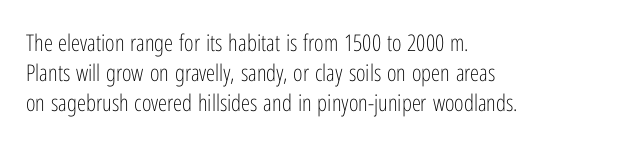
The lines are quadded left. The font sits on the lighter half of the weight spectrum, regular included. Tracking here is standard; glyphs follow each other at the usual distance. Italic? Not at all — the glyphs are vertical. Rule under the text: the space is simply empty.
